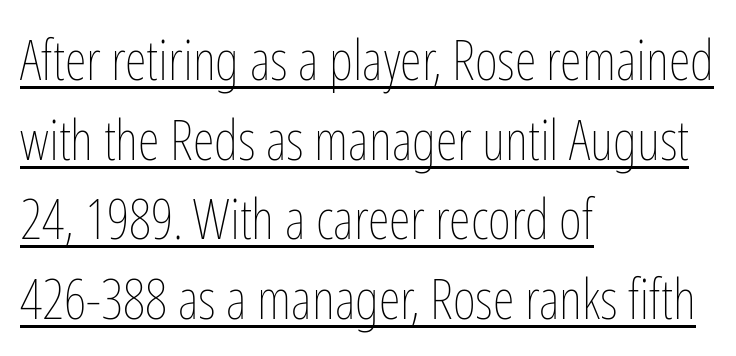
The image shows 56 px thin, condensed type, upright; set left-aligned, normal line spacing (1.42x), normal letter spacing, underlined; low stroke contrast and a medium x-height.
